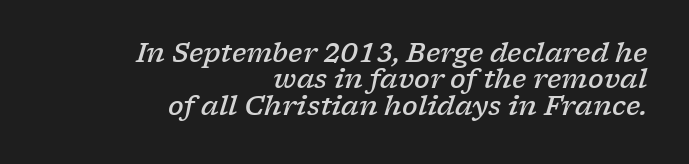
The image shows 26 px text type, italic (leaning right); set right-aligned, tight line spacing (1.01x), normal letter spacing, not underlined.
